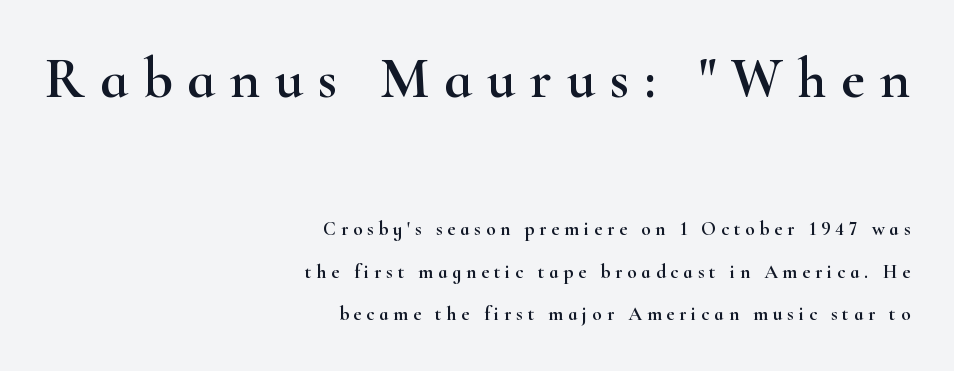
{"serif": "yes", "italic": "no", "width": "wide", "stroke_contrast": "high", "x_height": "small", "monospaced": "no", "underline": "no", "align": "right", "line_spacing": "loose", "line_spacing_ratio": 2.24, "letter_spacing": "wide", "letter_spacing_em": 0.26, "larger_block": "first", "size_ratio": 3.0, "glyph_px": 57}
